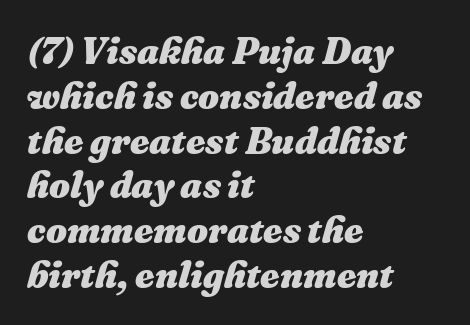
You could not count columns in this text — the font is proportionally spaced. No word sits above an underline. Yep, that's italic — everything's leaning. Plenty of ink on the page — the face is bold. The typesetter chose a ragged-right arrangement here.
